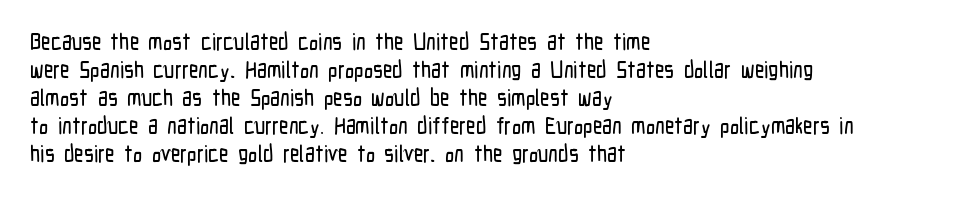
The image shows 23 px text type, upright; set left-aligned, line spacing 1.22x, normal letter spacing, not underlined.
